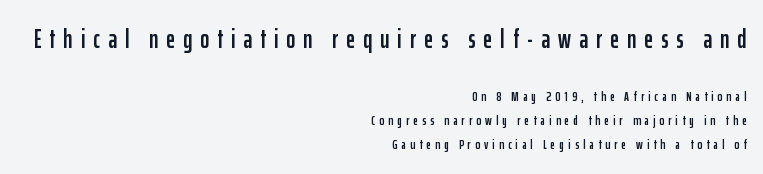
The image shows 27 px text type, upright; set right-aligned, line spacing 1.72x, unusually wide letter spacing (+0.3 em), not underlined; the first (top) block is 1.93x larger.
